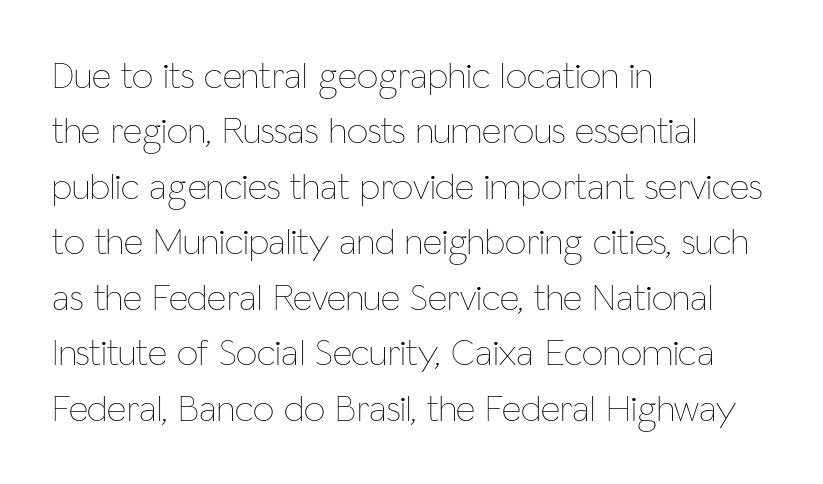
{"italic": "no", "bold": "no", "weight": "thin", "width": "condensed", "stroke_contrast": "low", "x_height": "medium", "monospaced": "no", "underline": "no", "align": "left", "line_spacing": "normal", "line_spacing_ratio": 1.46, "letter_spacing": "normal", "letter_spacing_em": 0.0, "glyph_px": 38}
